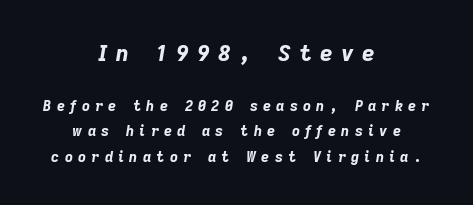
Q: Is the text bold? A: Yes.
Q: Is the text italic (slanted)? A: Yes, it leans right by about 9 degrees.
Q: Is the text underlined? A: No.
Q: How is the paragraph aligned? A: Centered.
Q: Is the spacing between letters normal or unusually wide? A: Unusually wide.
Q: Which block of text is set in a larger size, the first (top) or the second (bottom)? A: The first (top) one.
